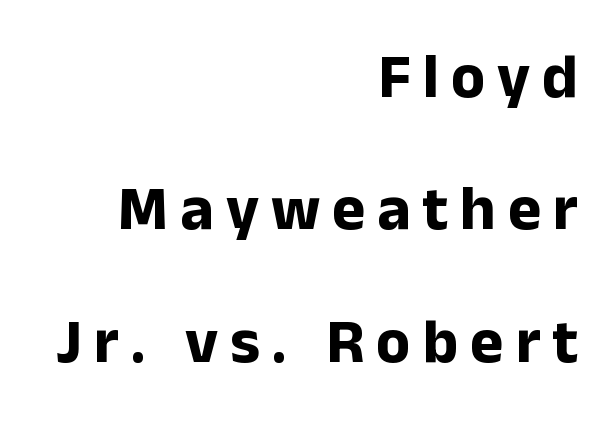
The image shows 63 px bold sans-serif type, upright; set right-aligned, loose line spacing (2.1x), not underlined; low stroke contrast and a medium x-height.
